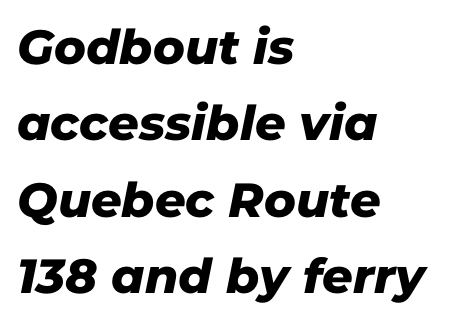
Q: Is the typeface a serif or a sans-serif typeface? A: Sans-serif.
Q: Is the text underlined? A: No.
Q: How is the paragraph aligned? A: Left-aligned.
Q: Is the spacing between letters normal or unusually wide? A: Normal.
Q: Is the spacing between lines tight, normal or loose? A: Normal.
Q: Width (condensed, normal, or wide)? A: Normal.
Q: Stroke contrast? A: Low.
Q: x-height? A: Medium.
Q: Monospaced? A: No.
